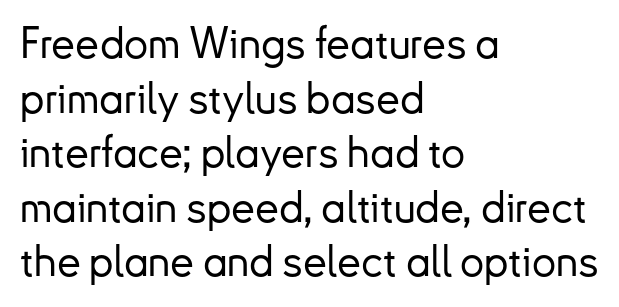
The image shows 43 px sans-serif type, upright; set left-aligned, normal line spacing (1.27x), normal letter spacing, not underlined; low stroke contrast and a small x-height.
